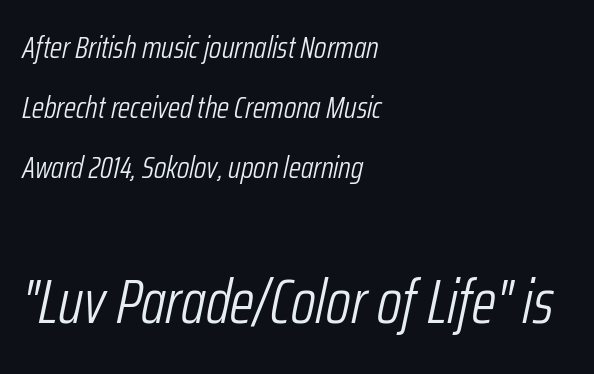
Q: Is the text bold? A: No.
Q: Is the text italic (slanted)? A: Yes, it leans right by about 12 degrees.
Q: Is the text underlined? A: No.
Q: How is the paragraph aligned? A: Left-aligned.
Q: Is the spacing between letters normal or unusually wide? A: Normal.
Q: Is the spacing between lines tight, normal or loose? A: Loose.
Q: Which block of text is set in a larger size, the first (top) or the second (bottom)? A: The second (bottom) one.
Q: Width (condensed, normal, or wide)? A: Condensed.
Q: Stroke contrast? A: Low.
Q: x-height? A: Medium.
Q: Monospaced? A: No.
